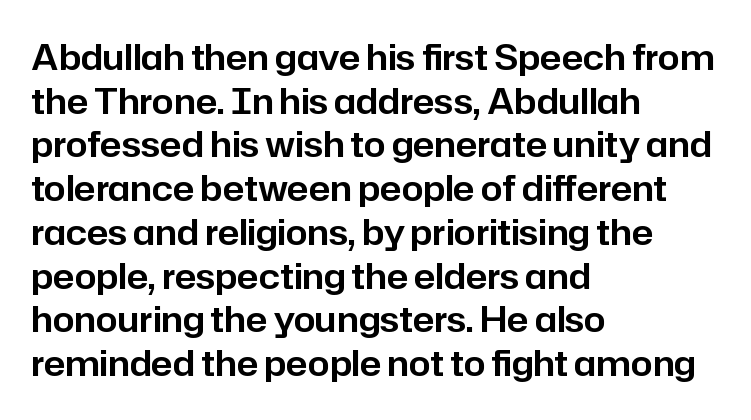
{"serif": "no", "italic": "no", "width": "normal", "stroke_contrast": "low", "x_height": "medium", "monospaced": "no", "underline": "no", "align": "left", "line_spacing": "normal", "line_spacing_ratio": 1.25, "letter_spacing": "normal", "letter_spacing_em": 0.0, "glyph_px": 35}
